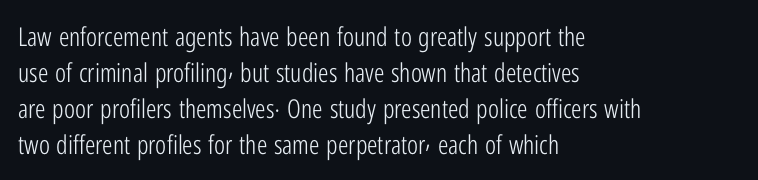
The image shows 26 px text type, upright; set left-aligned, normal line spacing (1.38x), normal letter spacing, not underlined.
